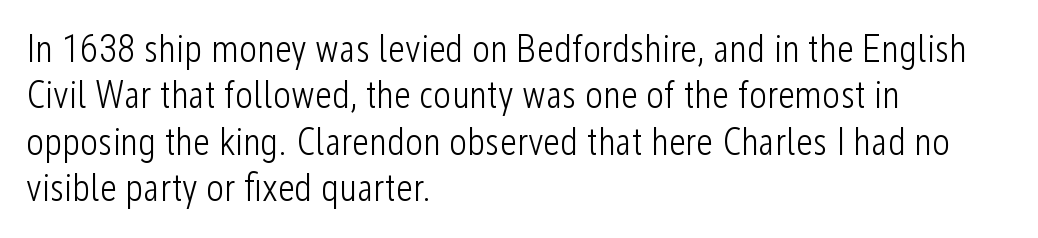
Q: Is the text bold? A: No.
Q: Is the text italic (slanted)? A: No, it is upright.
Q: Is the typeface a serif or a sans-serif typeface? A: Sans-serif.
Q: Is the text underlined? A: No.
Q: How is the paragraph aligned? A: Left-aligned.
Q: Is the spacing between letters normal or unusually wide? A: Normal.
Q: Width (condensed, normal, or wide)? A: Condensed.
Q: Stroke contrast? A: Low.
Q: x-height? A: Medium.
Q: Monospaced? A: No.
